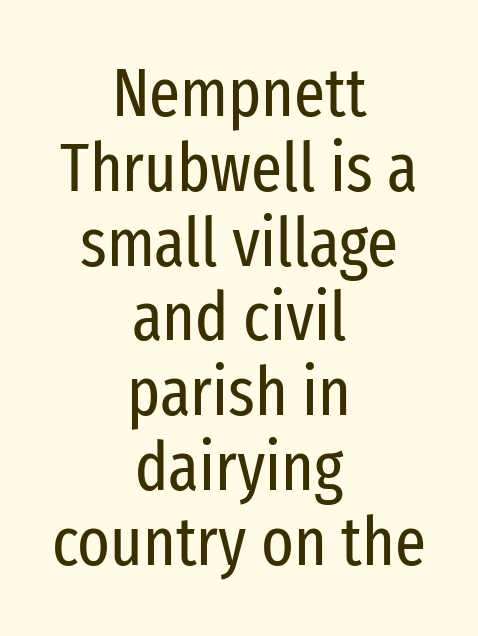
Q: Is the text bold? A: No.
Q: Is the text italic (slanted)? A: No, it is upright.
Q: Is the typeface a serif or a sans-serif typeface? A: Sans-serif.
Q: Is the text underlined? A: No.
Q: How is the paragraph aligned? A: Centered.
Q: Is the spacing between letters normal or unusually wide? A: Normal.
Q: Is the spacing between lines tight, normal or loose? A: Tight.
Q: Width (condensed, normal, or wide)? A: Condensed.
Q: Stroke contrast? A: Low.
Q: x-height? A: Medium.
Q: Monospaced? A: No.
